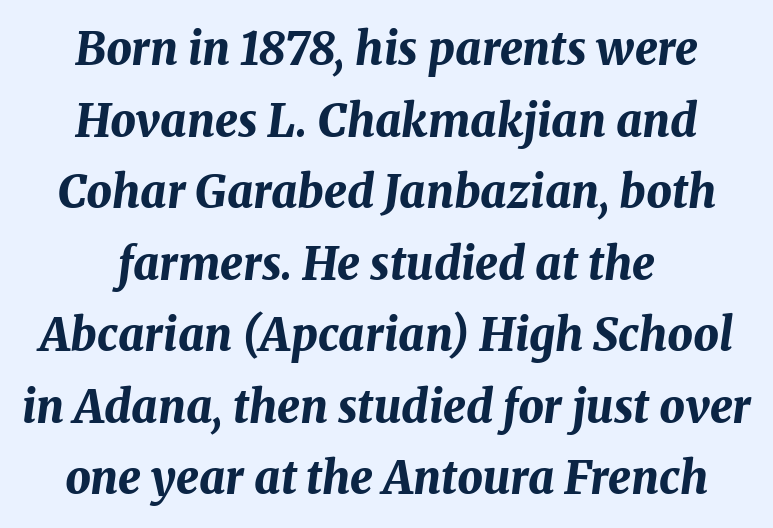
Looking at the ascenders, they clearly lean. A student would call this center alignment; a typographer would say set centered. Descender tails drop into unmarked territory. These lines are rendered in a variable-pitch font. The sample has been set heavy, in full bold.
